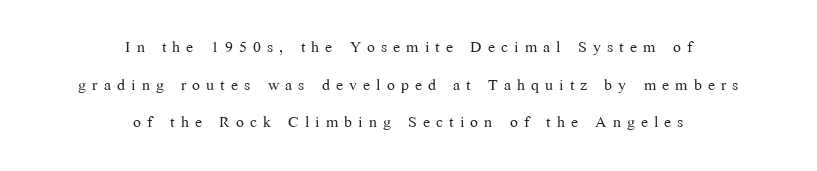
{"italic": "no", "bold": "no", "underline": "no", "align": "center", "line_spacing_ratio": 1.79, "letter_spacing": "wide", "letter_spacing_em": 0.29, "glyph_px": 21}
